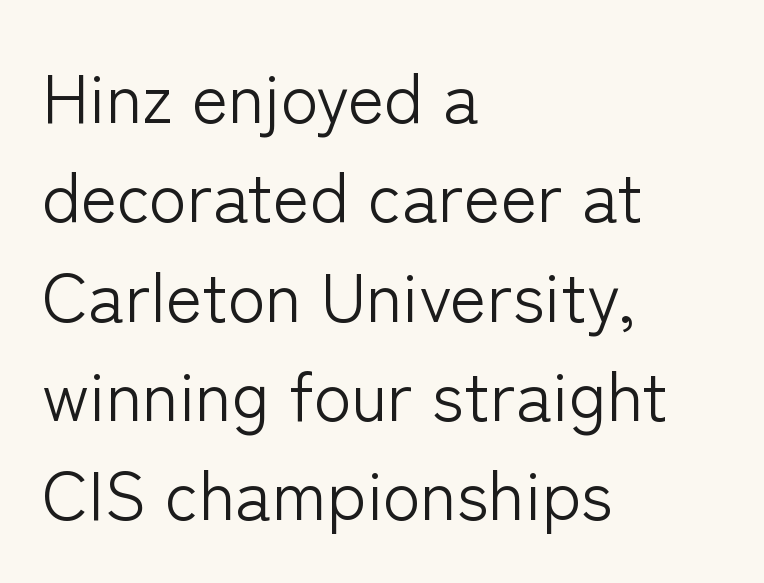
The image shows 69 px light sans-serif type, upright; set left-aligned, normal line spacing (1.44x), normal letter spacing, not underlined; low stroke contrast and a medium x-height.
